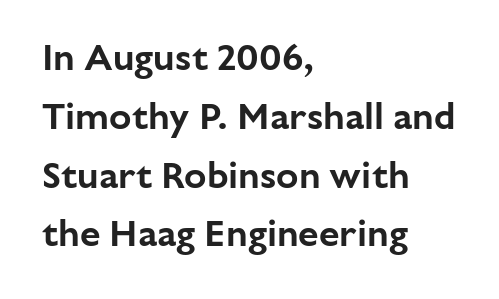
Q: Is the text italic (slanted)? A: No, it is upright.
Q: Is the typeface a serif or a sans-serif typeface? A: Sans-serif.
Q: Is the text underlined? A: No.
Q: How is the paragraph aligned? A: Left-aligned.
Q: Is the spacing between letters normal or unusually wide? A: Normal.
Q: Is the spacing between lines tight, normal or loose? A: Normal.
Q: Width (condensed, normal, or wide)? A: Normal.
Q: Stroke contrast? A: Low.
Q: x-height? A: Medium.
Q: Monospaced? A: No.
